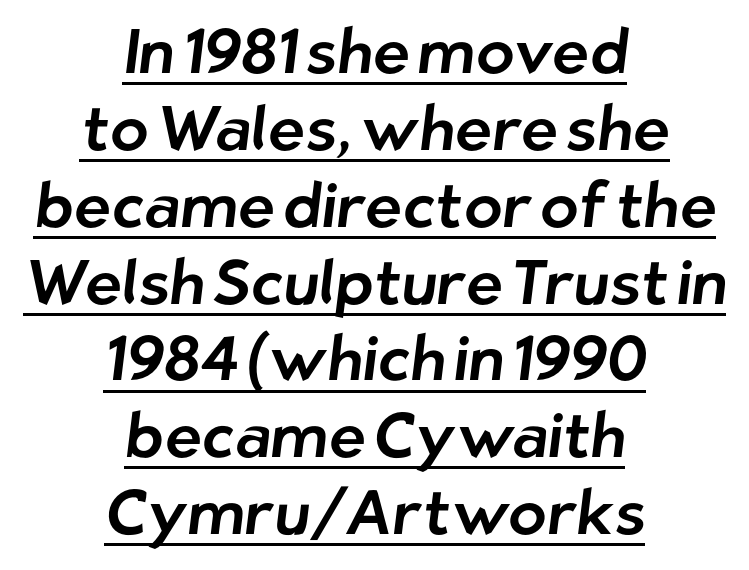
Q: Is the typeface a serif or a sans-serif typeface? A: Sans-serif.
Q: Is the text underlined? A: Yes.
Q: How is the paragraph aligned? A: Centered.
Q: Is the spacing between letters normal or unusually wide? A: Normal.
Q: Width (condensed, normal, or wide)? A: Normal.
Q: Stroke contrast? A: Low.
Q: x-height? A: Medium.
Q: Monospaced? A: No.
